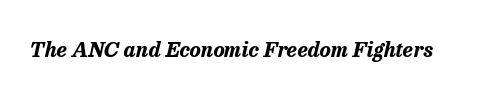
{"italic": "yes", "lean": "right", "slant_degrees": 13, "bold": "yes", "underline": "no", "letter_spacing": "normal", "letter_spacing_em": 0.0, "glyph_px": 21}
